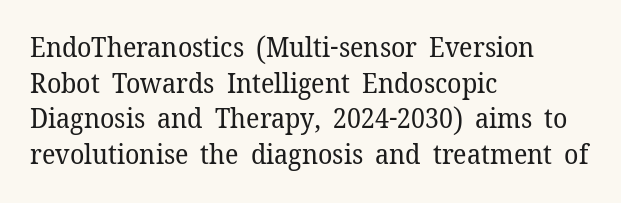
Notice how descenders clear the ascenders below comfortably — that's standard leading. Rule under the text: the space is simply empty. This rendering uses left alignment, leaving the right contour irregular. The type sits square on the baseline with zero lean. The font sits on the lighter half of the weight spectrum, regular included. The gaps between neighbouring characters are ordinary and unremarkable.
